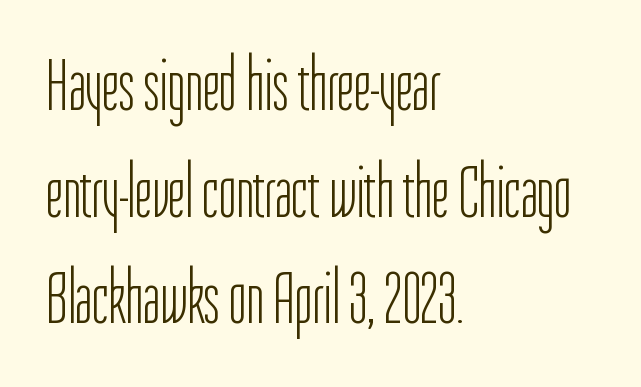
The face used here is proportionally spaced, like ordinary book or web type. Compared with a typical body face, this is equally light or lighter still. Baseline-to-baseline distance is the conventional proportion of letter height. The ragged edge is on the right, which tells us the setting is flush left. Honestly, the letter spacing is just normal — you wouldn't notice it. Descender tails drop into unmarked territory.
